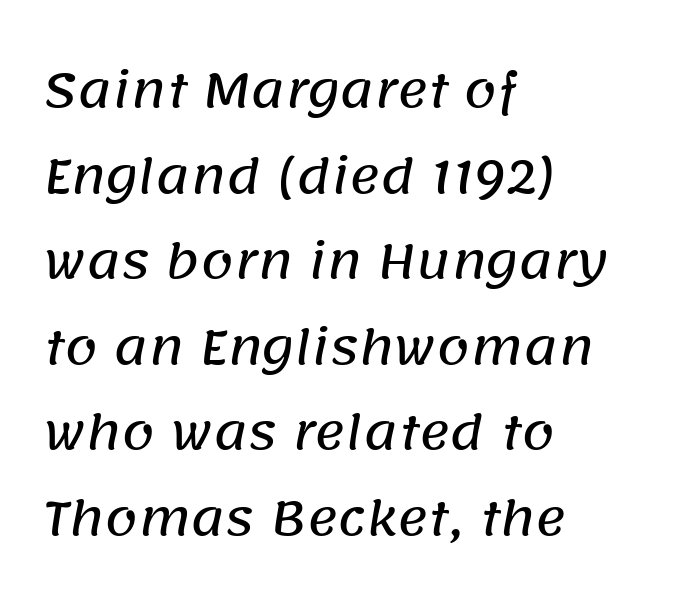
A clean baseline with only descenders dipping below it. The passage shown is typeset with a sans-serif family. The letters advance in unequal steps, a hallmark of proportional type. The tracking reads as untouched default to a designer's eye. If you drew a ruler down the left edge, every line would touch it.
